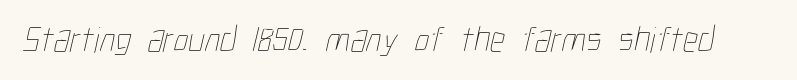
No word sits above an underline. Heft: none added — not bold. Varying glyph widths throughout — classic text-font behaviour. Default kerning and tracking; the words read as compact shapes.
